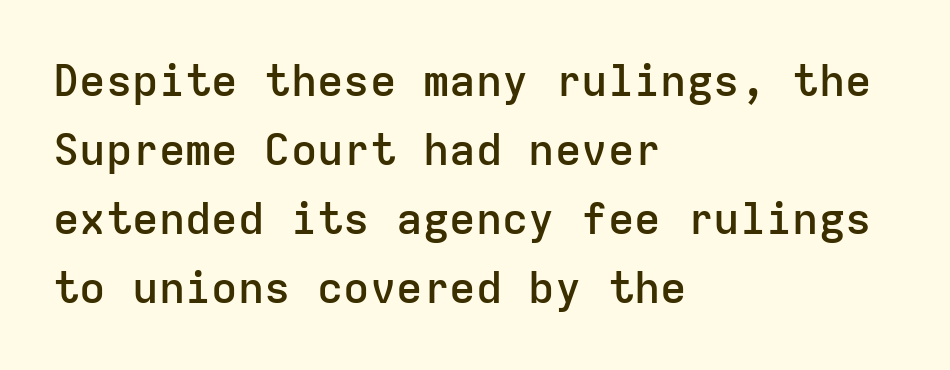
The line-height multiplier appears to be the usual default. This sample has the even, mechanical cadence of fixed-width lettering. The characters display no serif detailing; their extremities are plain. Type without underlining.
